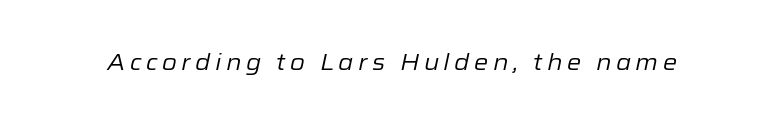
Q: Is the text bold? A: No.
Q: Is the text italic (slanted)? A: Yes, it leans right by about 12 degrees.
Q: Is the text underlined? A: No.
